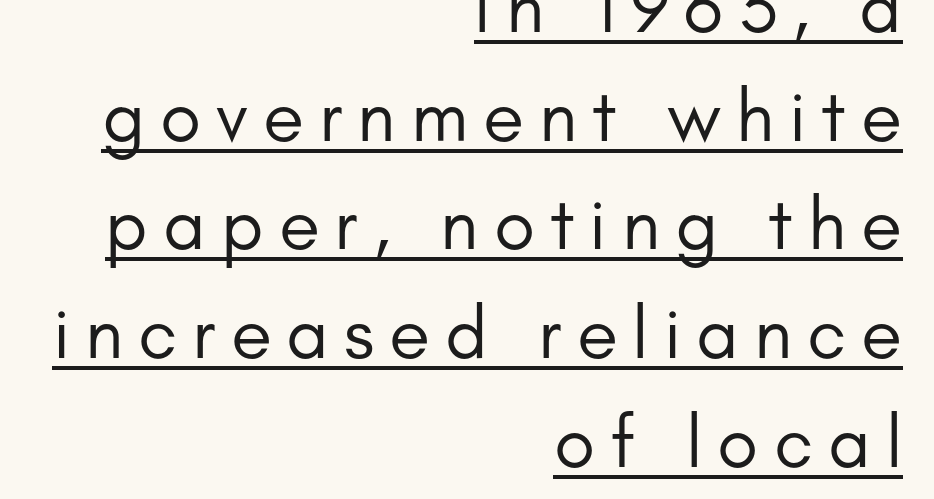
The image shows 75 px regular-weight sans-serif type, upright; set right-aligned, normal line spacing (1.45x), unusually wide letter spacing (+0.2 em), underlined; low stroke contrast and a small x-height.
